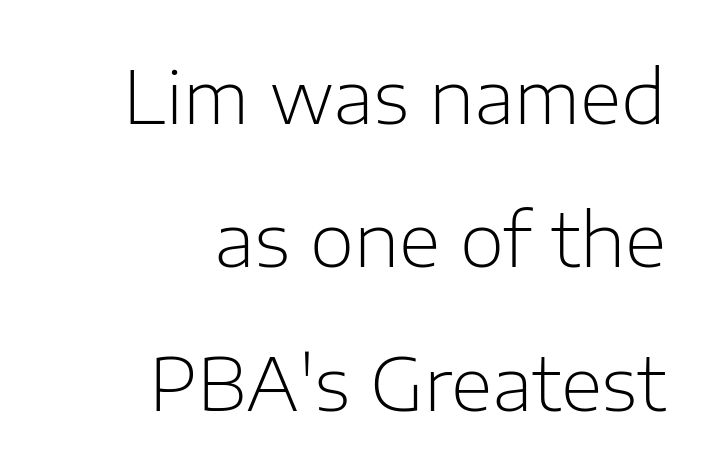
The image shows 72 px light sans-serif type, upright; set right-aligned, loose line spacing (1.99x), normal letter spacing, not underlined; low stroke contrast and a medium x-height.
